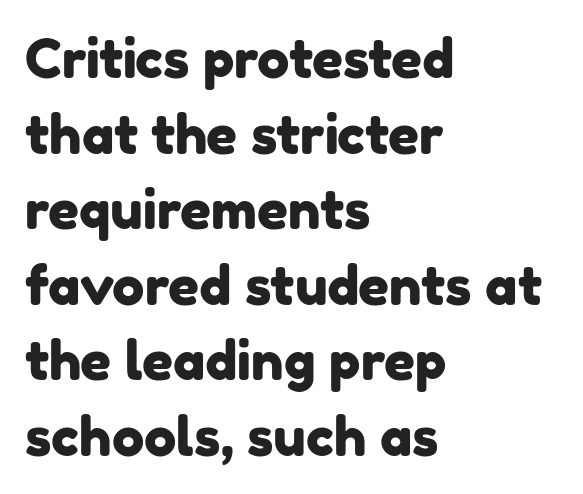
Varying glyph widths throughout — classic text-font behaviour. Standard letterfit; no display-style spreading of the glyphs. Bare-footed words on every line. These lines stack with their left ends in a neat column.
